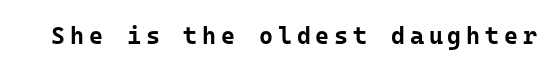
The image shows 24 px bold type, upright; set unusually wide letter spacing (+0.2 em), not underlined.
